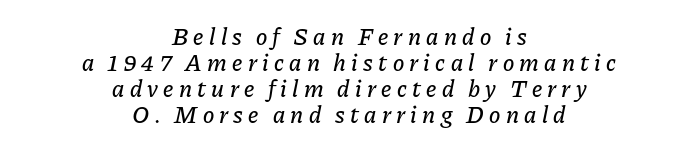
Q: Is the text italic (slanted)? A: Yes, it leans right by about 11 degrees.
Q: Is the text underlined? A: No.
Q: How is the paragraph aligned? A: Centered.
Q: Is the spacing between letters normal or unusually wide? A: Unusually wide.
Q: Is the spacing between lines tight, normal or loose? A: Tight.
